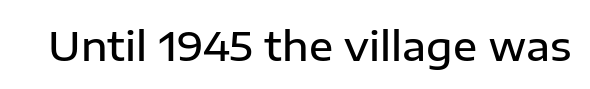
Q: Is the text bold? A: Semi-bold.
Q: Is the text italic (slanted)? A: No, it is upright.
Q: Is the typeface a serif or a sans-serif typeface? A: Sans-serif.
Q: Is the text underlined? A: No.
Q: Is the spacing between letters normal or unusually wide? A: Normal.
Q: Width (condensed, normal, or wide)? A: Normal.
Q: Stroke contrast? A: Low.
Q: x-height? A: Medium.
Q: Monospaced? A: No.
